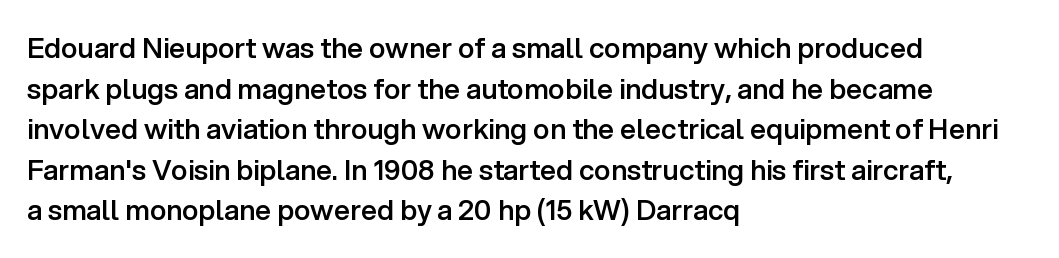
The image shows 28 px semibold sans-serif type, upright; set left-aligned, normal line spacing (1.45x), normal letter spacing, not underlined; low stroke contrast and a medium x-height.
